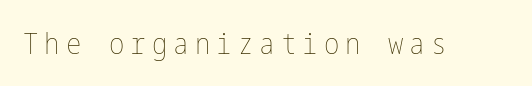
The image shows 29 px thin, condensed type, upright; set unusually wide letter spacing (+0.21 em), not underlined; low stroke contrast and a medium x-height.
